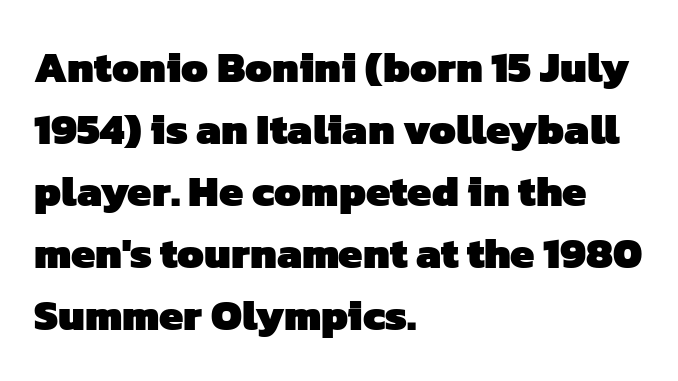
Q: Is the text bold? A: Yes.
Q: Is the typeface a serif or a sans-serif typeface? A: Sans-serif.
Q: Is the text underlined? A: No.
Q: How is the paragraph aligned? A: Left-aligned.
Q: Is the spacing between letters normal or unusually wide? A: Normal.
Q: Is the spacing between lines tight, normal or loose? A: Normal.
Q: Width (condensed, normal, or wide)? A: Normal.
Q: Stroke contrast? A: Low.
Q: x-height? A: Medium.
Q: Monospaced? A: No.
